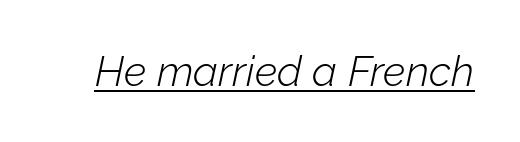
Q: Is the text bold? A: No.
Q: Is the text italic (slanted)? A: Yes, it leans right by about 12 degrees.
Q: Is the text underlined? A: Yes.
Q: Is the spacing between letters normal or unusually wide? A: Normal.
Q: Width (condensed, normal, or wide)? A: Normal.
Q: Stroke contrast? A: Low.
Q: x-height? A: Medium.
Q: Monospaced? A: No.
